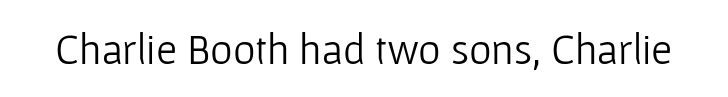
The lettering holds an erect, upright posture throughout. Summary of weight: not heavy and not bold. What stands out about the letter spacing? Nothing — it is the standard amount. The space beneath each line is pristine and unruled.
